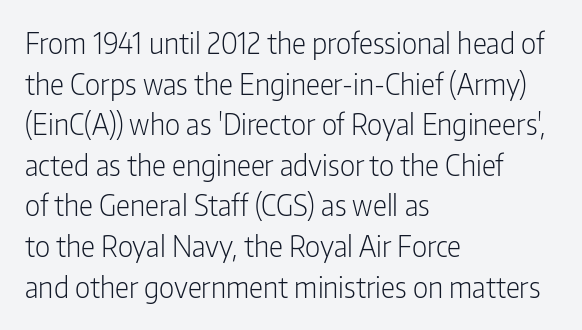
The image shows 28 px light, condensed sans-serif type, upright; set left-aligned, normal line spacing (1.45x), normal letter spacing, not underlined; low stroke contrast and a medium x-height.
